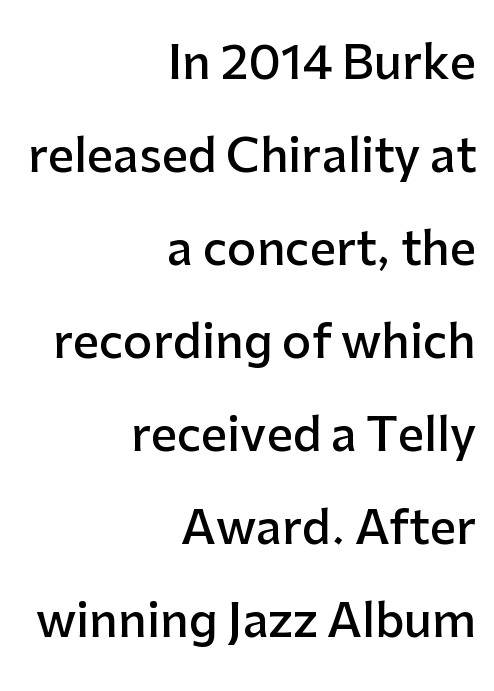
Q: Is the text bold? A: Semi-bold.
Q: Is the text italic (slanted)? A: No, it is upright.
Q: Is the typeface a serif or a sans-serif typeface? A: Sans-serif.
Q: Is the text underlined? A: No.
Q: How is the paragraph aligned? A: Right-aligned.
Q: Is the spacing between letters normal or unusually wide? A: Normal.
Q: Is the spacing between lines tight, normal or loose? A: Loose.
Q: Width (condensed, normal, or wide)? A: Normal.
Q: Stroke contrast? A: Low.
Q: x-height? A: Medium.
Q: Monospaced? A: No.
